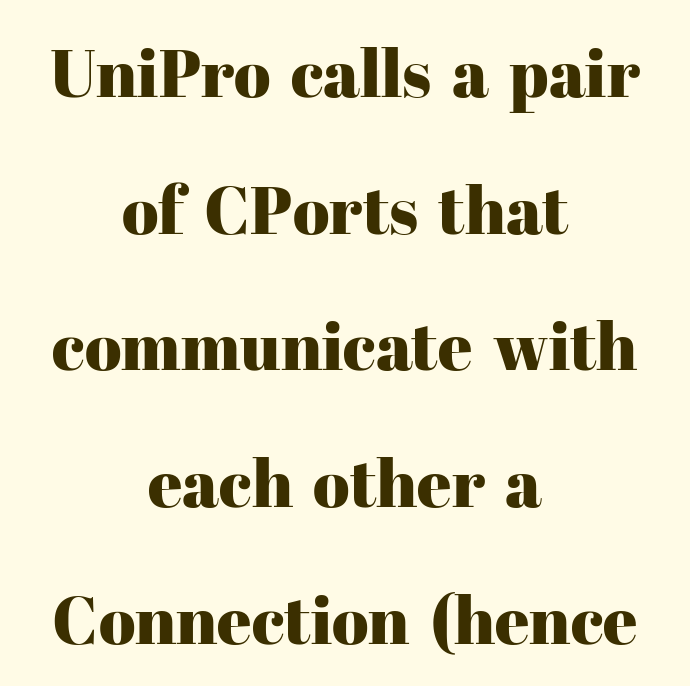
The image shows 67 px serif type, upright; set centered, loose line spacing (2.04x), normal letter spacing, not underlined; high stroke contrast and a medium x-height.
